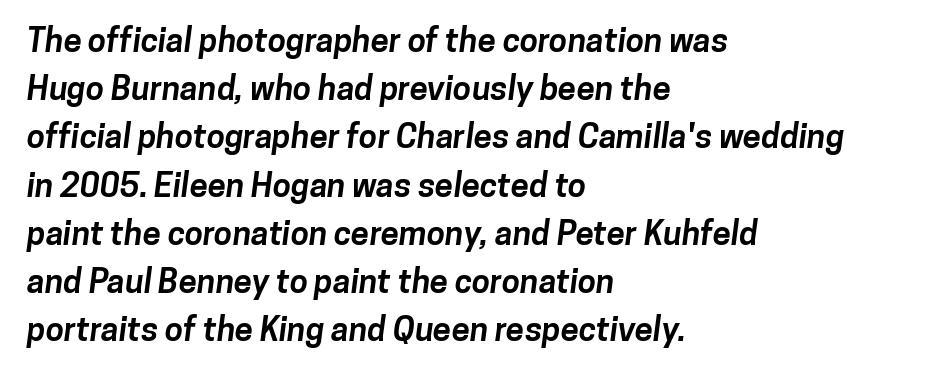
Q: Is the text bold? A: Yes.
Q: Is the typeface a serif or a sans-serif typeface? A: Sans-serif.
Q: Is the text underlined? A: No.
Q: How is the paragraph aligned? A: Left-aligned.
Q: Is the spacing between letters normal or unusually wide? A: Normal.
Q: Is the spacing between lines tight, normal or loose? A: Normal.
Q: Width (condensed, normal, or wide)? A: Normal.
Q: Stroke contrast? A: Low.
Q: x-height? A: Medium.
Q: Monospaced? A: No.
